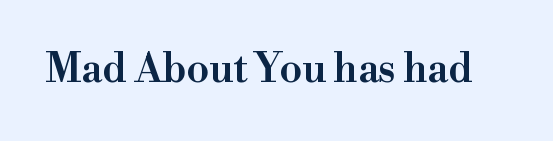
Bare-footed words on every line. Nothing unusual about the tracking: characters are spaced as the font intends. The type family on display is of the serif kind. A fair bit of extra ink — the face is semibold, not bold. The rendering uses natural spacing where letterforms have individual widths.
